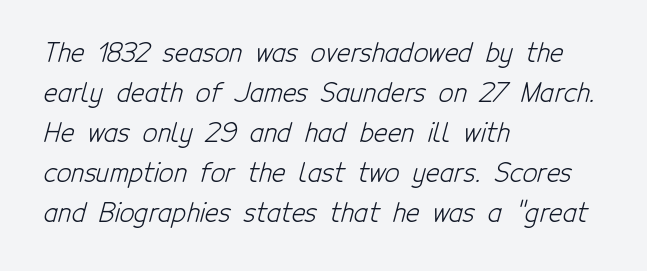
Q: Is the text bold? A: No.
Q: Is the text underlined? A: No.
Q: How is the paragraph aligned? A: Left-aligned.
Q: Is the spacing between letters normal or unusually wide? A: Normal.
Q: Is the spacing between lines tight, normal or loose? A: Normal.
